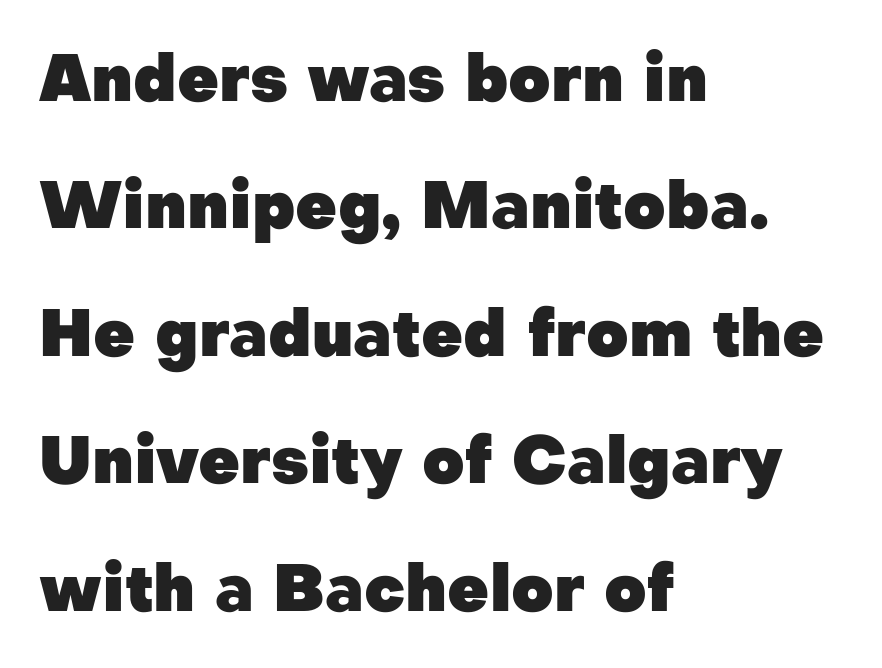
{"serif": "no", "italic": "no", "bold": "yes", "weight": "heavy", "width": "normal", "stroke_contrast": "low", "x_height": "medium", "monospaced": "no", "underline": "no", "align": "left", "line_spacing": "loose", "line_spacing_ratio": 1.96, "letter_spacing": "normal", "letter_spacing_em": 0.0, "glyph_px": 65}
